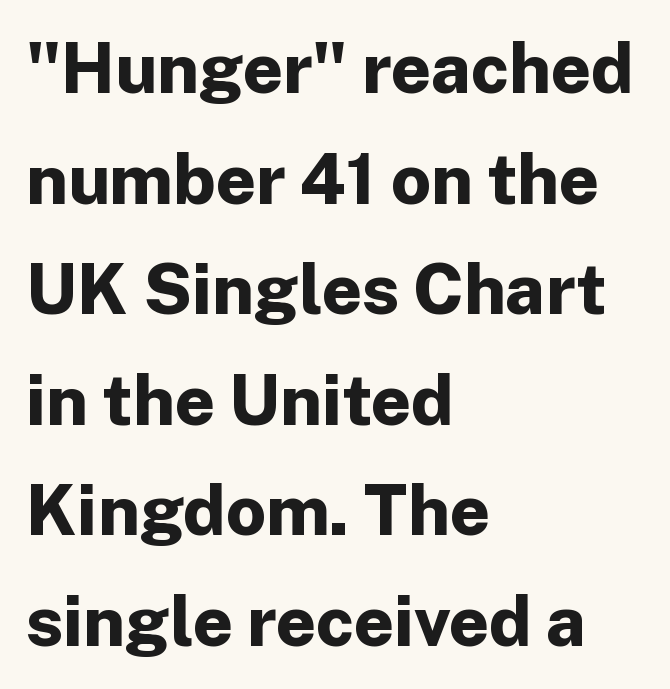
The image shows 70 px bold sans-serif type, upright; set left-aligned, normal line spacing (1.58x), normal letter spacing, not underlined; low stroke contrast and a medium x-height.
